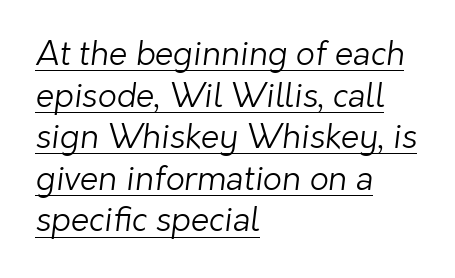
These lines are rendered in a variable-pitch font. Teacher's note: observe the even left margin — that is flush-left alignment. Compared with typical paragraphs, the rows here are spaced about the same. Does a line run under the words? Yes, clearly.
